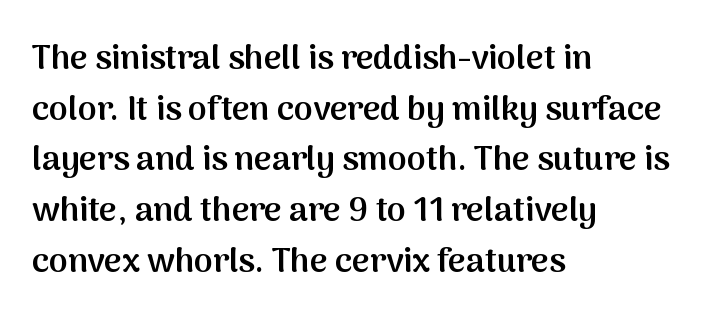
The image shows 34 px semibold sans-serif type, upright; set left-aligned, normal line spacing (1.49x), normal letter spacing, not underlined; medium stroke contrast and a medium x-height.
